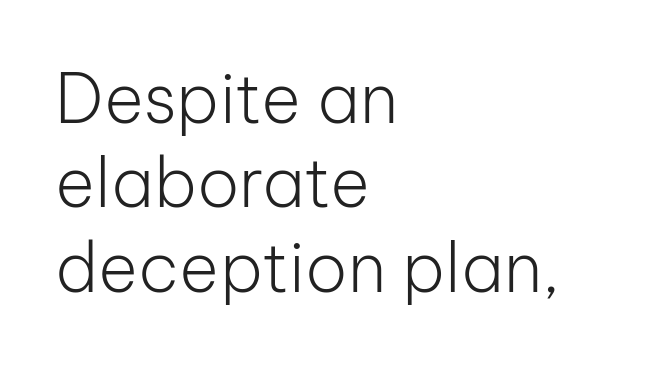
Each letter keeps its own natural width here, so spacing adapts to shape. The tracking reads as untouched default to a designer's eye. The typesetter chose a ragged-right arrangement here. If you drew a line through each stem, it would be perfectly vertical. Letterform terminals end flat and unadorned throughout the passage.
